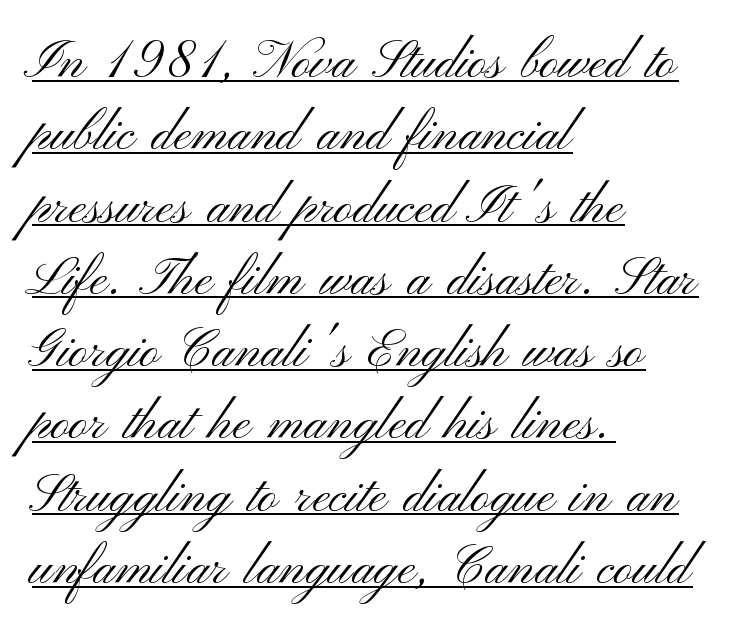
The image shows 52 px light, wide sans-serif type; set left-aligned, normal line spacing (1.39x), normal letter spacing, underlined; medium stroke contrast and a small x-height.
